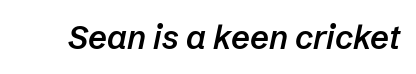
{"italic": "yes", "lean": "right", "slant_degrees": 12, "bold": "semi", "weight": "semibold", "width": "normal", "stroke_contrast": "low", "x_height": "medium", "monospaced": "no", "underline": "no", "letter_spacing": "normal", "letter_spacing_em": 0.0, "glyph_px": 33}
